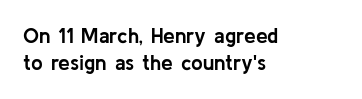
{"italic": "no", "bold": "yes", "underline": "no", "align": "left", "line_spacing": "normal", "line_spacing_ratio": 1.29, "letter_spacing": "normal", "letter_spacing_em": 0.0, "glyph_px": 21}
